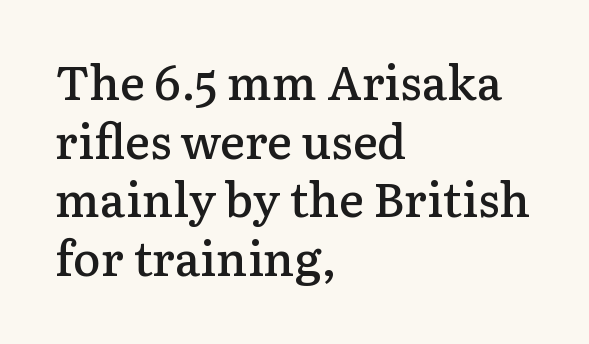
{"serif": "yes", "italic": "no", "bold": "semi", "weight": "semibold", "width": "normal", "stroke_contrast": "low", "x_height": "medium", "monospaced": "no", "underline": "no", "align": "left", "line_spacing": "normal", "line_spacing_ratio": 1.25, "letter_spacing": "normal", "letter_spacing_em": 0.0, "glyph_px": 47}
